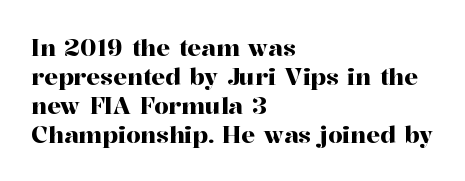
Posture: straight, roman, zero tilt. The passage shown is not underscored anywhere. The rendering anchors every line to the left-hand side. The gaps between neighbouring characters are ordinary and unremarkable.
